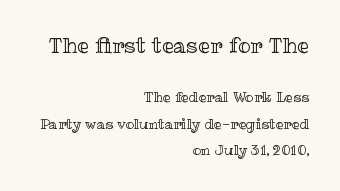
The compositor pushed each line to the right boundary. There is no visible air inserted between adjacent glyphs. This is the regular roman posture of the typeface. Scale decreases going downward across the two blocks. The specimen omits any rule beneath the text block's lines.
